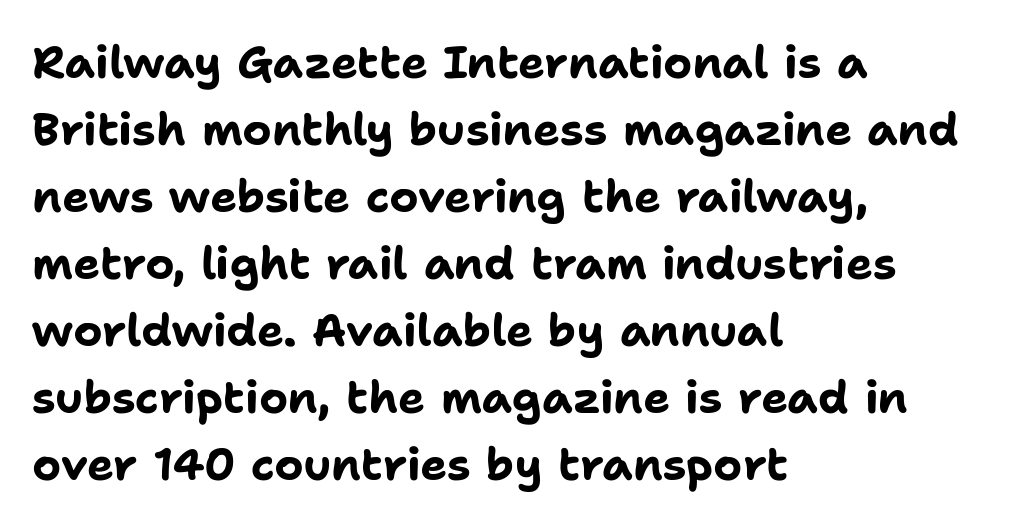
The image shows 45 px bold sans-serif type, upright; set left-aligned, normal line spacing (1.49x), normal letter spacing, not underlined; low stroke contrast and a medium x-height.
